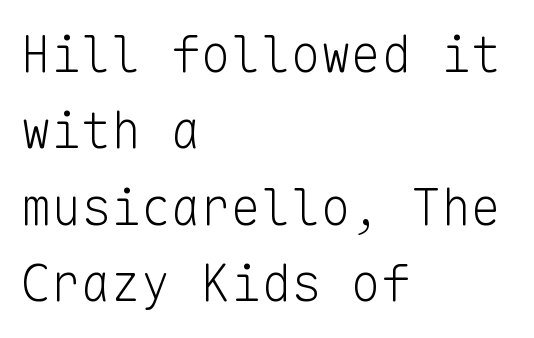
The image shows 50 px light sans-serif type, upright, monospaced; set left-aligned, normal line spacing (1.53x), normal letter spacing, not underlined; low stroke contrast and a medium x-height.
